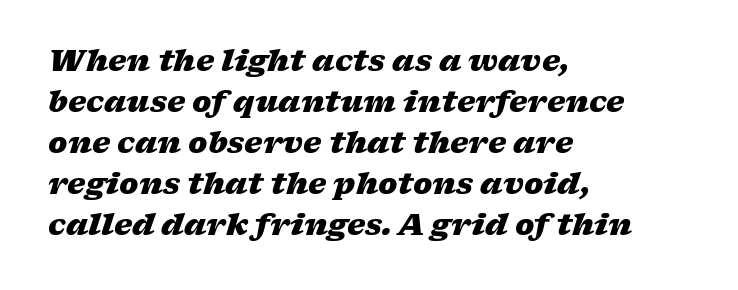
The image shows 29 px heavy, wide type, italic (leaning right); set left-aligned, normal line spacing (1.41x), normal letter spacing, not underlined; low stroke contrast and a medium x-height.
